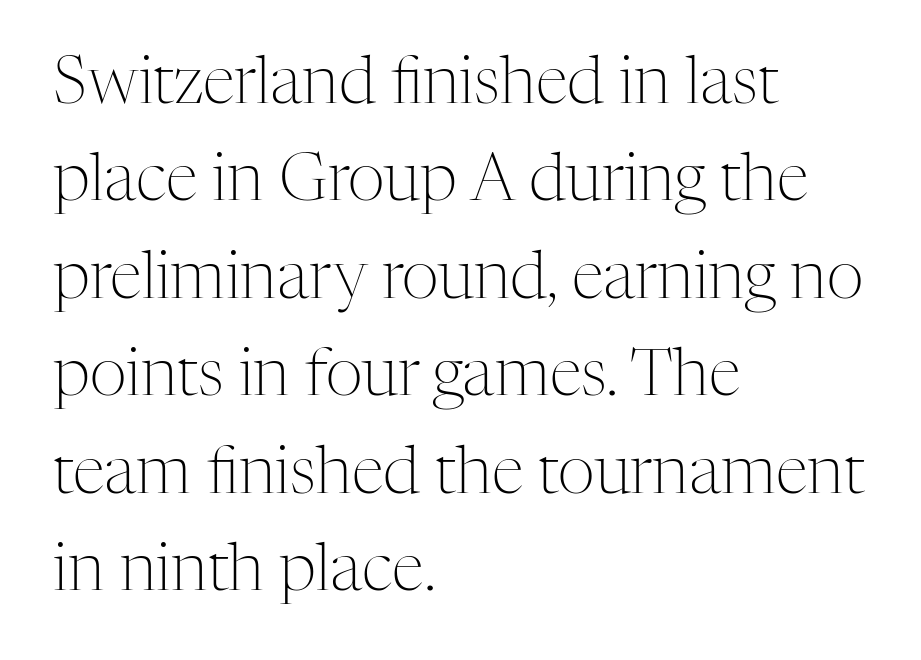
{"serif": "yes", "italic": "no", "bold": "no", "weight": "light", "width": "normal", "stroke_contrast": "medium", "x_height": "medium", "monospaced": "no", "underline": "no", "align": "left", "line_spacing": "normal", "line_spacing_ratio": 1.5, "letter_spacing": "normal", "letter_spacing_em": 0.0, "glyph_px": 65}
